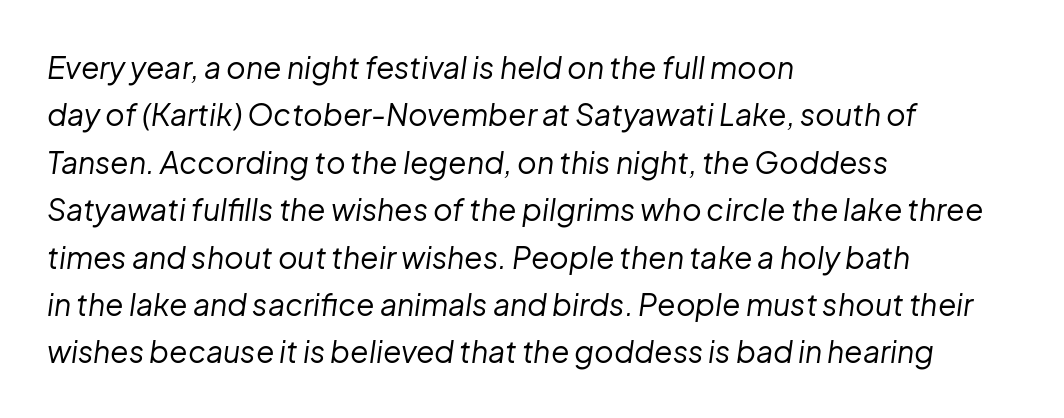
Descender tails drop into unmarked territory. These glyphs show unthickened strokes, regular width or finer. You could call the tracking neutral — neither tight nor loose. If you measured baseline to baseline, you'd find a middling distance.
